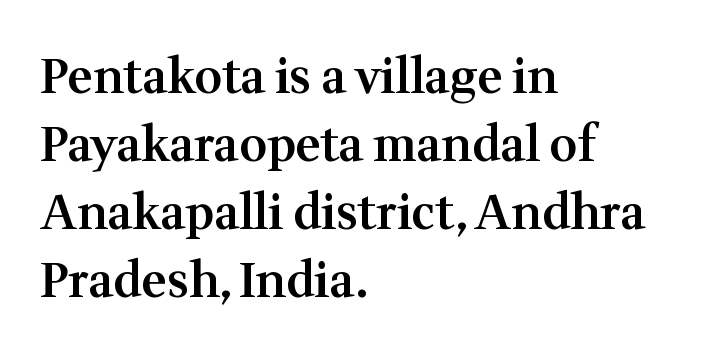
The image shows 48 px semibold serif type, upright; set left-aligned, normal line spacing (1.42x), normal letter spacing, not underlined; medium stroke contrast and a medium x-height.
